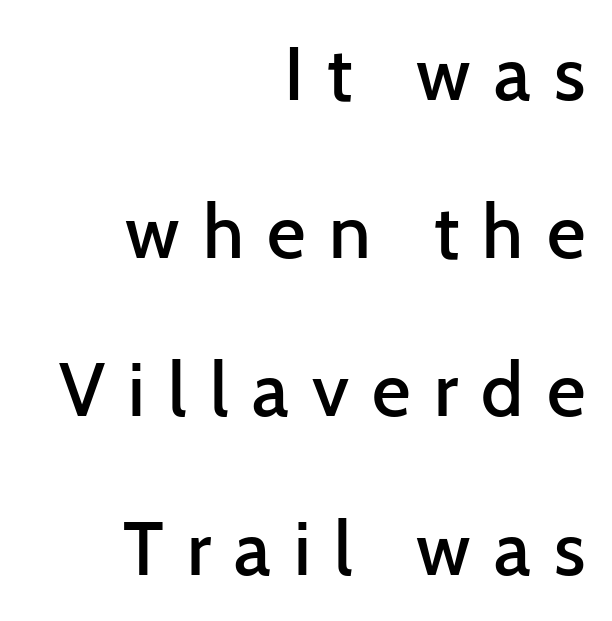
Observe the absence of serifs on each vertical stroke in this sample. The horizontal fit of the characters is loose and conspicuously gappy. Characters remain perfectly vertical along every line. Here the designer chose a conventional face with non-uniform glyph widths. Loosely led — the rows are spread out.
